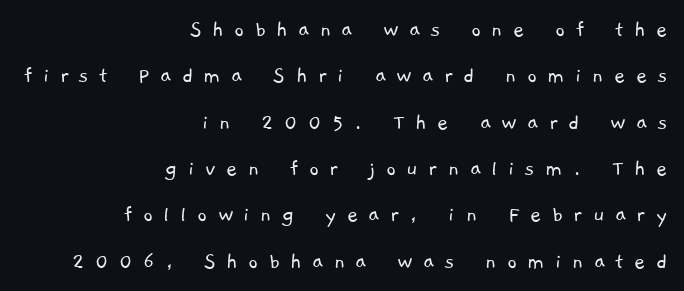
Compared with a typical body face, this is equally light or lighter still. In terms of leading, this rendering errs on the spacious side. Any mark beneath the type? The region is blank. Short and long lines alike share a common ending point at right.
